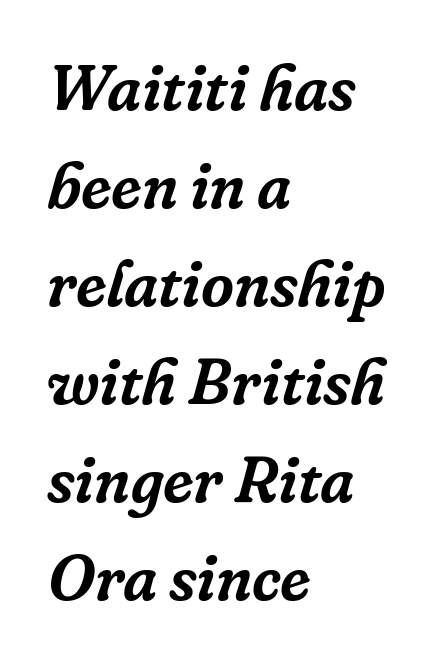
{"serif": "yes", "italic": "yes", "lean": "right", "slant_degrees": 16, "width": "normal", "stroke_contrast": "low", "x_height": "medium", "monospaced": "no", "underline": "no", "align": "left", "line_spacing": "normal", "line_spacing_ratio": 1.53, "letter_spacing": "normal", "letter_spacing_em": 0.0, "glyph_px": 64}
